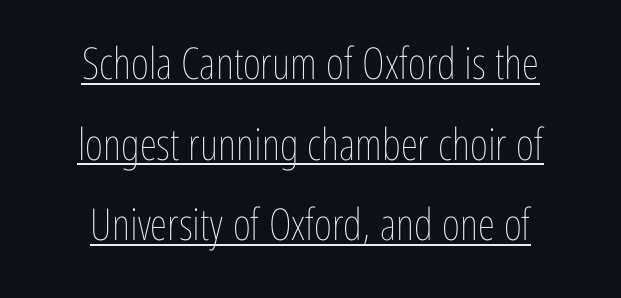
The image shows 44 px thin, condensed type, upright; set centered, line spacing 1.83x, normal letter spacing, underlined; low stroke contrast and a medium x-height.
